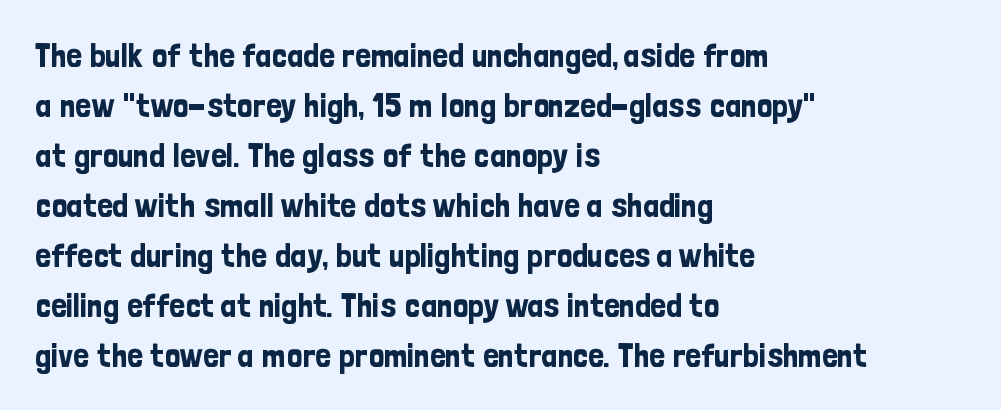
Q: Is the text italic (slanted)? A: No, it is upright.
Q: Is the typeface a serif or a sans-serif typeface? A: Sans-serif.
Q: Is the text underlined? A: No.
Q: How is the paragraph aligned? A: Left-aligned.
Q: Is the spacing between letters normal or unusually wide? A: Normal.
Q: Is the spacing between lines tight, normal or loose? A: Normal.
Q: Width (condensed, normal, or wide)? A: Condensed.
Q: Stroke contrast? A: Low.
Q: x-height? A: Medium.
Q: Monospaced? A: No.
